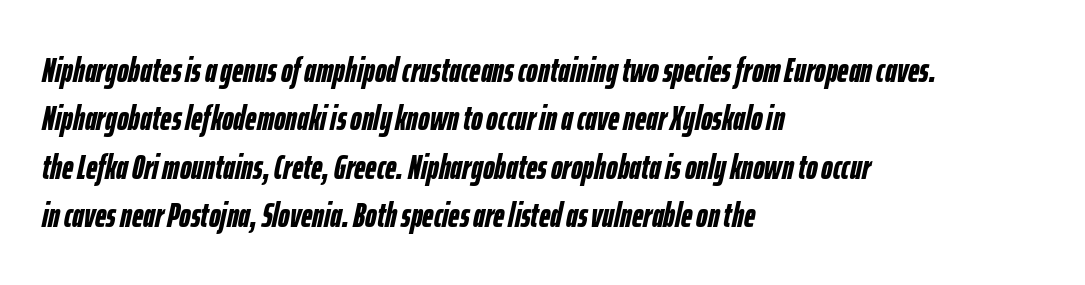
The zone under the glyphs is completely vacant. The letterforms sit shoulder to shoulder at normal distance. The passage shown is emphatically bold. These lines sit exactly where default settings would place them. Left-aligned paragraph, ragged on the right. Spacing verdict: proportional, widths tailored to each character.
